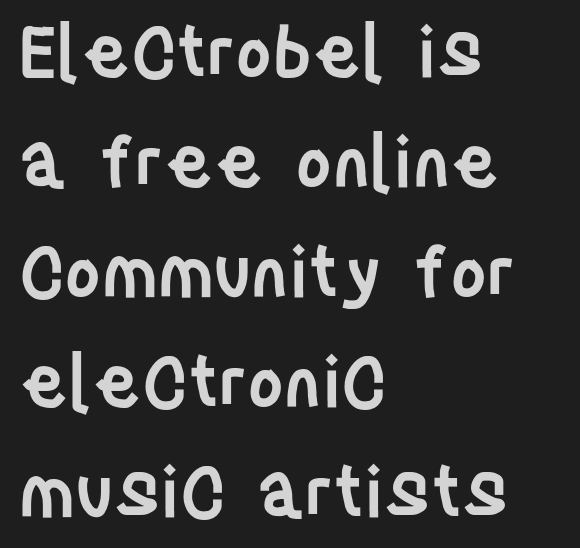
{"serif": "no", "italic": "no", "bold": "semi", "weight": "semibold", "width": "condensed", "stroke_contrast": "low", "x_height": "large", "monospaced": "no", "underline": "no", "align": "left", "line_spacing": "normal", "line_spacing_ratio": 1.57, "letter_spacing": "normal", "letter_spacing_em": 0.0, "glyph_px": 70}
